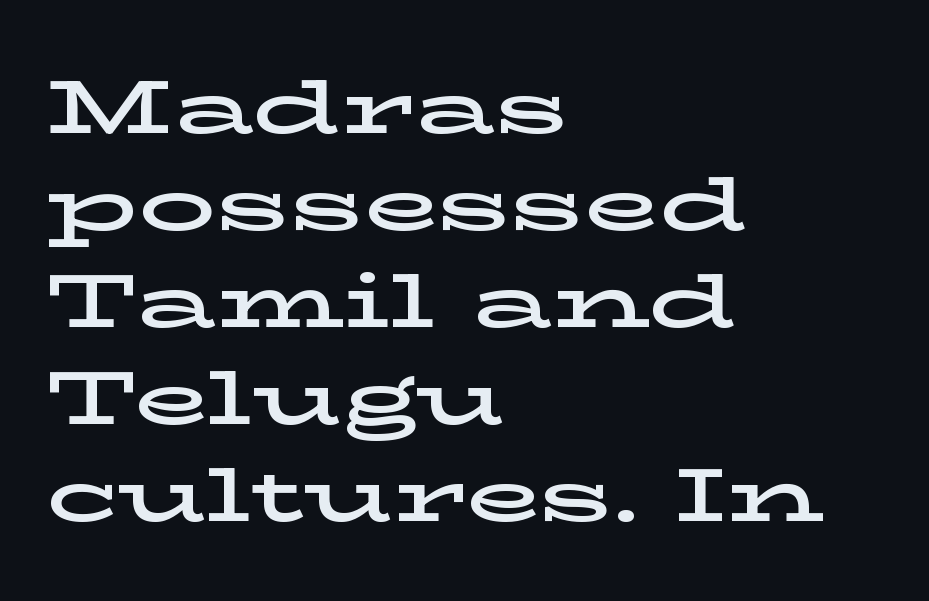
The image shows 77 px wide serif type, upright; set left-aligned, normal line spacing (1.26x), normal letter spacing, not underlined; low stroke contrast and a medium x-height.
